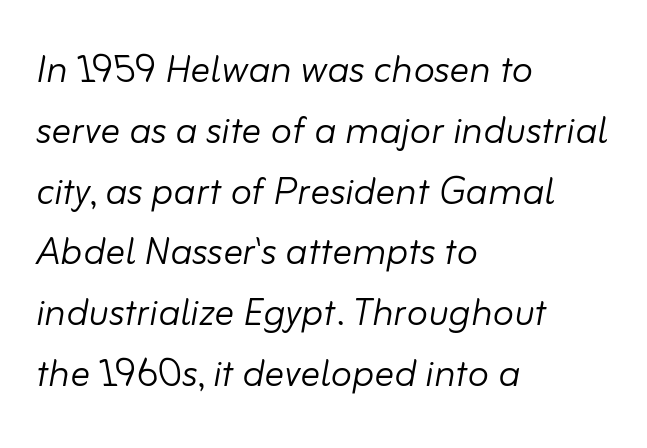
Q: Is the text bold? A: No.
Q: Is the text italic (slanted)? A: Yes, it leans right by about 10 degrees.
Q: Is the text underlined? A: No.
Q: How is the paragraph aligned? A: Left-aligned.
Q: Is the spacing between letters normal or unusually wide? A: Normal.
Q: Width (condensed, normal, or wide)? A: Normal.
Q: Stroke contrast? A: Low.
Q: x-height? A: Small.
Q: Monospaced? A: No.
